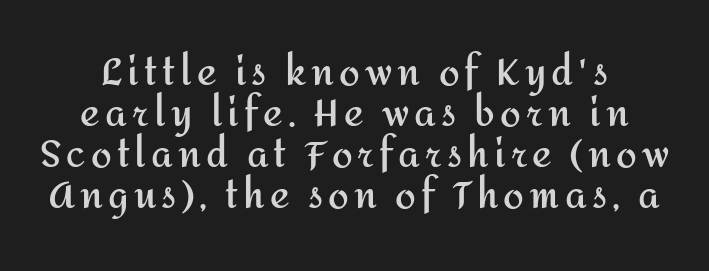
Q: Is the text bold? A: Yes.
Q: Is the text italic (slanted)? A: No, it is upright.
Q: Is the typeface a serif or a sans-serif typeface? A: Sans-serif.
Q: Is the text underlined? A: No.
Q: Is the spacing between lines tight, normal or loose? A: Tight.
Q: Width (condensed, normal, or wide)? A: Normal.
Q: Stroke contrast? A: Medium.
Q: x-height? A: Medium.
Q: Monospaced? A: No.
